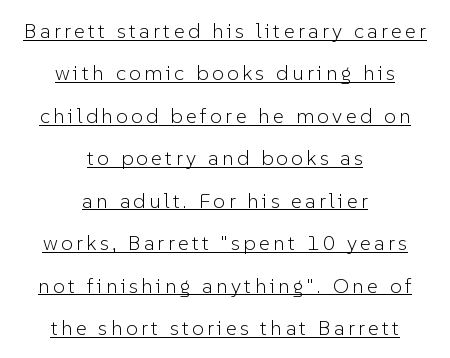
{"italic": "no", "bold": "no", "underline": "yes", "align": "center", "line_spacing": "loose", "line_spacing_ratio": 2.02, "glyph_px": 21}
